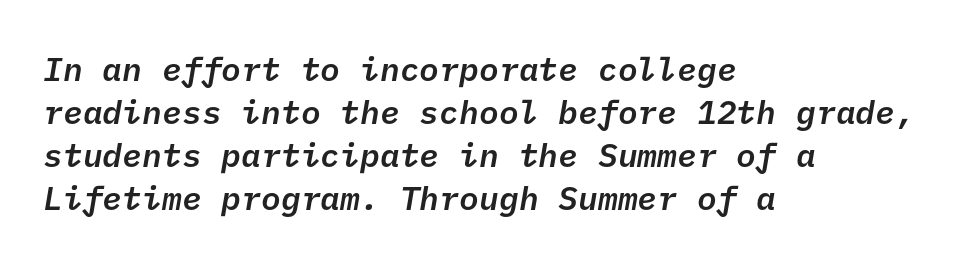
Which margin do the lines hug? The left one — the right edge is uneven. What kind of face is this? One without serifs — a sans. Set as a demibold, roughly 600 on the weight scale. What stands out about the letter spacing? Nothing — it is the standard amount. Quick note: interline space is typical. Glance below the letters and you will spot only blank space.
